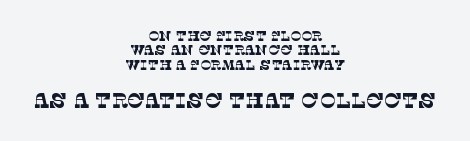
The image shows 21 px text type; set centered, tight line spacing (1.03x), normal letter spacing, not underlined; the second (bottom) block is 1.5x larger.
